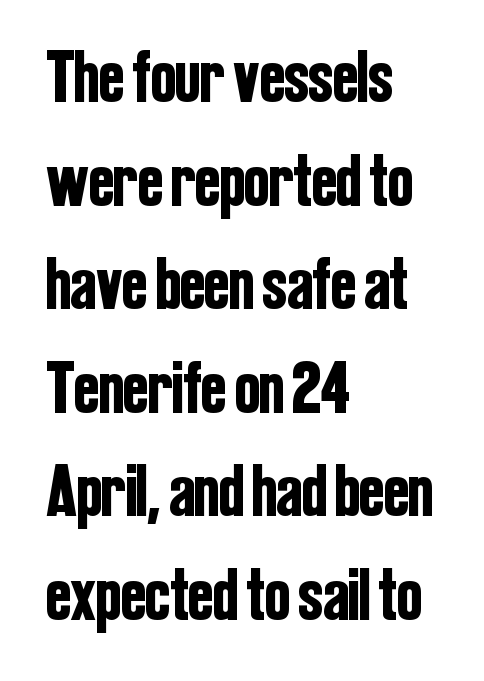
The image shows 74 px condensed sans-serif type, upright; set left-aligned, normal line spacing (1.4x), normal letter spacing, not underlined; low stroke contrast and a medium x-height.
